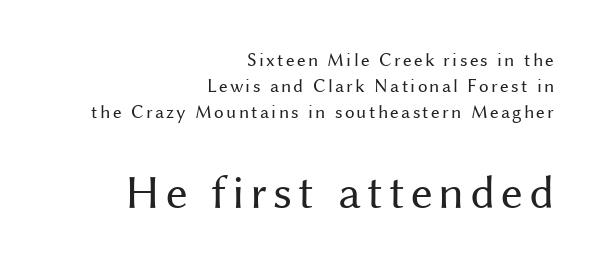
{"serif": "no", "italic": "no", "bold": "no", "weight": "regular", "width": "normal", "stroke_contrast": "medium", "x_height": "medium", "monospaced": "no", "underline": "no", "align": "right", "line_spacing": "normal", "line_spacing_ratio": 1.37, "larger_block": "second", "size_ratio": 2.53, "glyph_px": 48}
